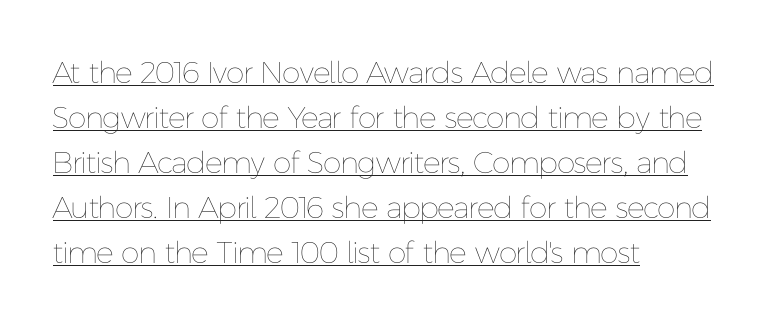
The image shows 30 px thin type, upright; set left-aligned, normal line spacing (1.5x), normal letter spacing, underlined; low stroke contrast and a medium x-height.
